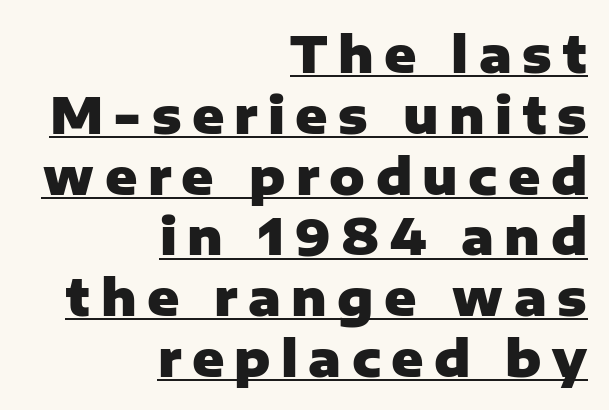
Q: Is the text bold? A: Yes.
Q: Is the text italic (slanted)? A: No, it is upright.
Q: Is the typeface a serif or a sans-serif typeface? A: Sans-serif.
Q: Is the text underlined? A: Yes.
Q: How is the paragraph aligned? A: Right-aligned.
Q: Is the spacing between letters normal or unusually wide? A: Unusually wide.
Q: Width (condensed, normal, or wide)? A: Normal.
Q: Stroke contrast? A: Low.
Q: x-height? A: Medium.
Q: Monospaced? A: No.
